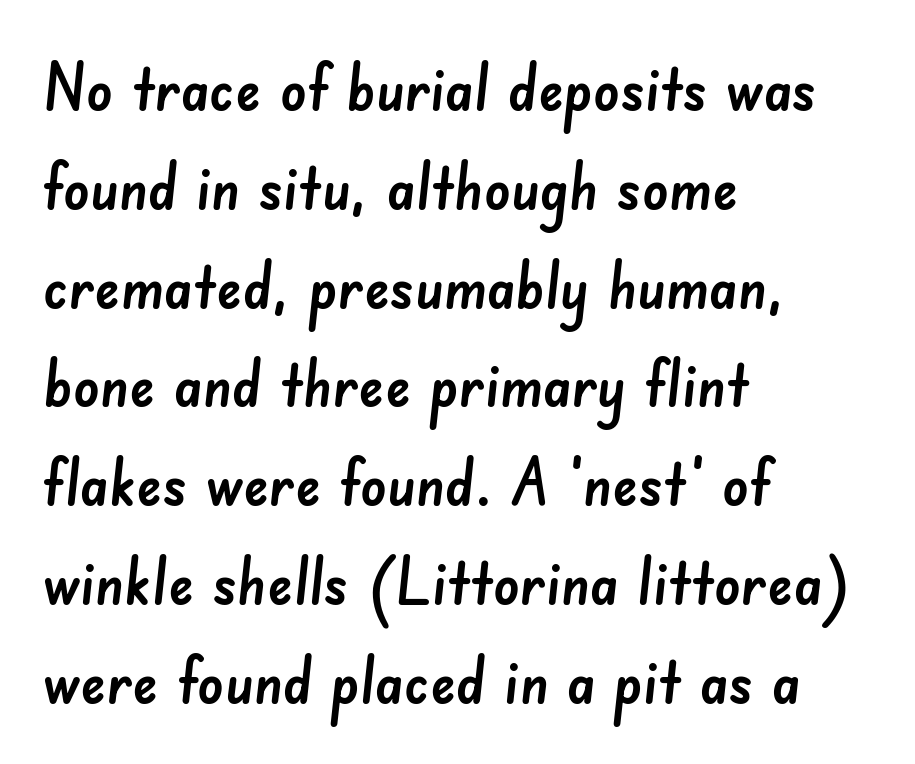
The image shows 65 px sans-serif type; set left-aligned, normal line spacing (1.52x), normal letter spacing, not underlined; low stroke contrast and a small x-height.
